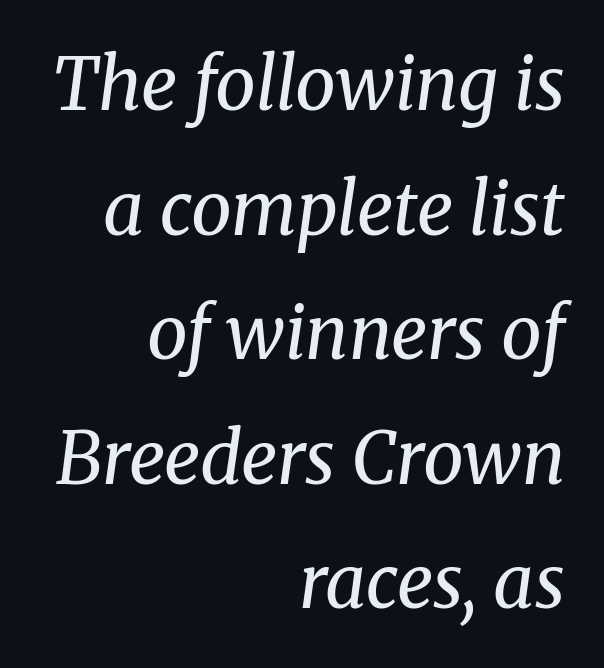
{"serif": "yes", "italic": "yes", "lean": "right", "slant_degrees": 8, "bold": "no", "weight": "regular", "width": "normal", "stroke_contrast": "medium", "x_height": "medium", "monospaced": "no", "underline": "no", "align": "right", "line_spacing_ratio": 1.73, "letter_spacing": "normal", "letter_spacing_em": 0.0, "glyph_px": 72}
